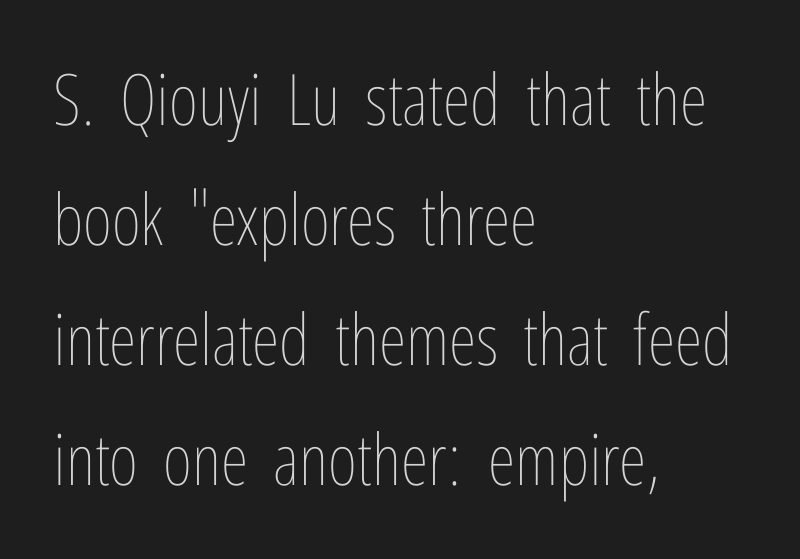
Q: Is the text bold? A: No.
Q: Is the text italic (slanted)? A: No, it is upright.
Q: Is the text underlined? A: No.
Q: How is the paragraph aligned? A: Left-aligned.
Q: Is the spacing between letters normal or unusually wide? A: Normal.
Q: Is the spacing between lines tight, normal or loose? A: Normal.
Q: Width (condensed, normal, or wide)? A: Condensed.
Q: Stroke contrast? A: Low.
Q: x-height? A: Medium.
Q: Monospaced? A: No.
